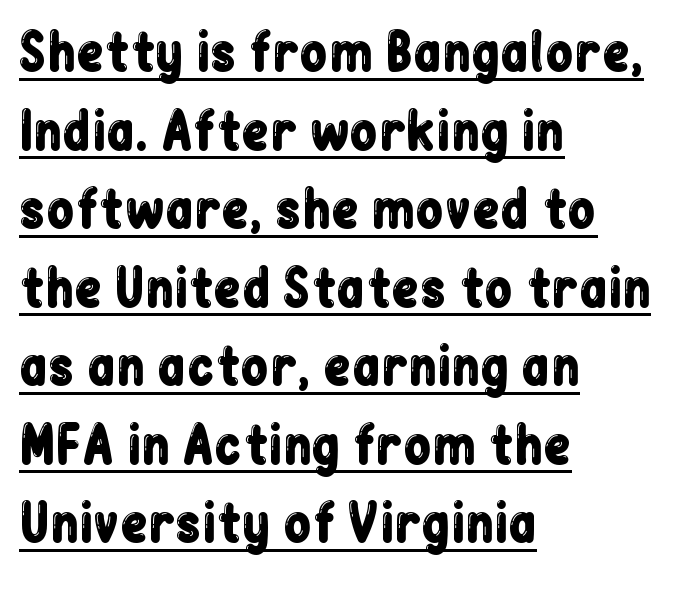
Q: Is the text italic (slanted)? A: No, it is upright.
Q: Is the typeface a serif or a sans-serif typeface? A: Sans-serif.
Q: Is the text underlined? A: Yes.
Q: How is the paragraph aligned? A: Left-aligned.
Q: Is the spacing between letters normal or unusually wide? A: Normal.
Q: Is the spacing between lines tight, normal or loose? A: Normal.
Q: Width (condensed, normal, or wide)? A: Condensed.
Q: Stroke contrast? A: Low.
Q: x-height? A: Medium.
Q: Monospaced? A: No.
